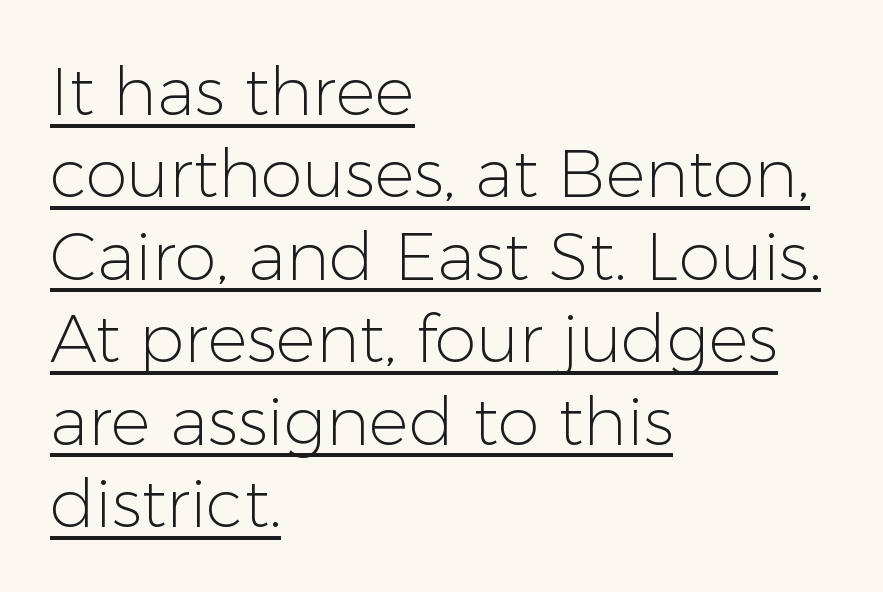
{"serif": "no", "italic": "no", "bold": "no", "weight": "light", "width": "normal", "stroke_contrast": "low", "x_height": "medium", "monospaced": "no", "underline": "yes", "align": "left", "line_spacing_ratio": 1.23, "letter_spacing": "normal", "letter_spacing_em": 0.0, "glyph_px": 67}
